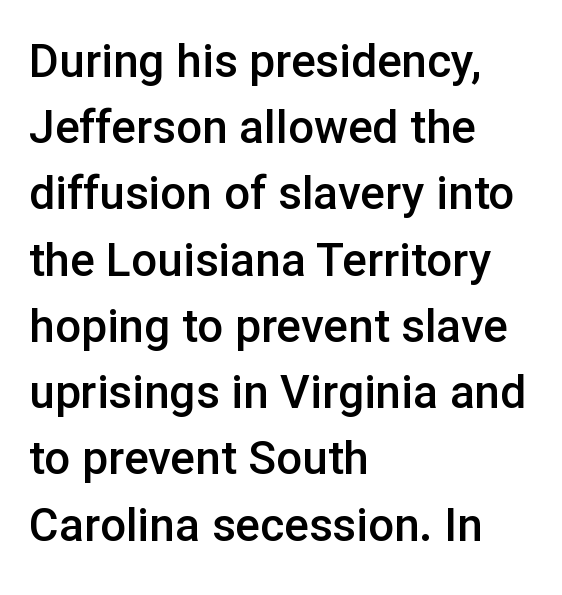
Q: Is the text bold? A: Semi-bold.
Q: Is the text italic (slanted)? A: No, it is upright.
Q: Is the typeface a serif or a sans-serif typeface? A: Sans-serif.
Q: Is the text underlined? A: No.
Q: How is the paragraph aligned? A: Left-aligned.
Q: Is the spacing between letters normal or unusually wide? A: Normal.
Q: Is the spacing between lines tight, normal or loose? A: Normal.
Q: Width (condensed, normal, or wide)? A: Normal.
Q: Stroke contrast? A: Low.
Q: x-height? A: Medium.
Q: Monospaced? A: No.
